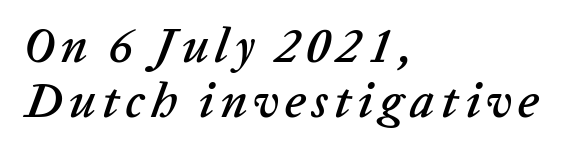
Tall strokes in this sample are angled rather than plumb. Decoration check: the copy has no underline. The ragged edge is on the right, which tells us the setting is flush left. Leading: reduced.
